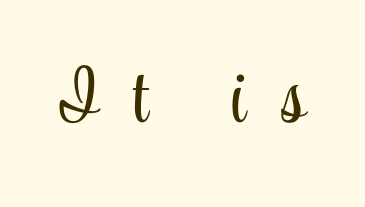
{"serif": "yes", "bold": "no", "weight": "light", "width": "condensed", "stroke_contrast": "low", "x_height": "small", "monospaced": "no", "underline": "no", "letter_spacing": "wide", "letter_spacing_em": 0.44, "glyph_px": 79}
